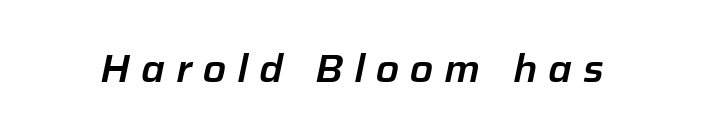
Q: Is the text italic (slanted)? A: Yes, it leans right by about 12 degrees.
Q: Is the text underlined? A: No.
Q: Is the spacing between letters normal or unusually wide? A: Unusually wide.
Q: Width (condensed, normal, or wide)? A: Normal.
Q: Stroke contrast? A: Low.
Q: x-height? A: Medium.
Q: Monospaced? A: No.
